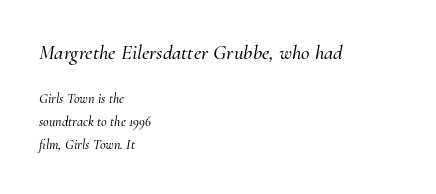
{"italic": "yes", "lean": "right", "slant_degrees": 10, "underline": "no", "align": "left", "line_spacing": "normal", "line_spacing_ratio": 1.64, "letter_spacing": "normal", "letter_spacing_em": 0.0, "larger_block": "first", "size_ratio": 1.5, "glyph_px": 21}
